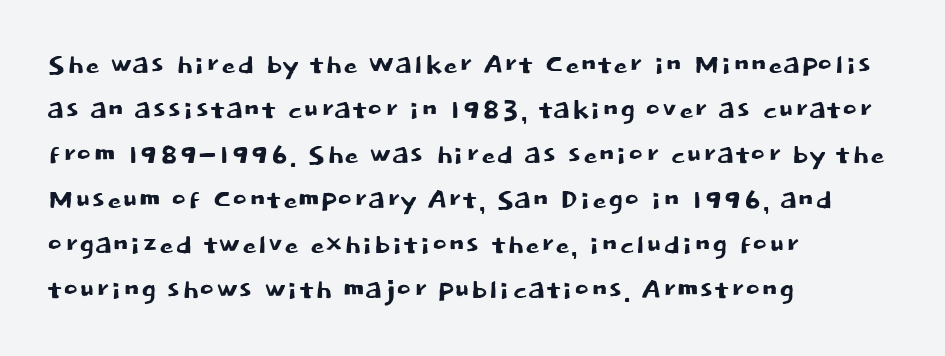
The type family on display is of the sans-serif kind. The passage shown is not underscored anywhere. The axis of the letterforms is exactly vertical. The face used here is proportionally spaced, like ordinary book or web type.
